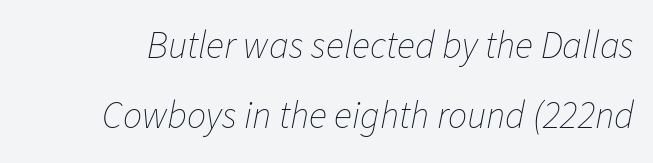
Here the designer chose a conventional face with non-uniform glyph widths. Honestly, there is no underline to notice here at all. No extra tracking has been applied to these lines. The specimen reads as italic at a glance. The font is comparable to plain body text, perhaps lighter.
